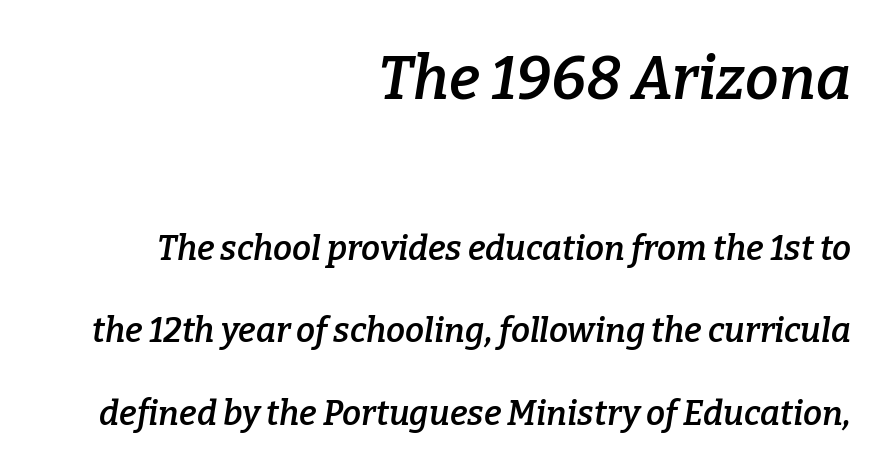
The image shows 60 px semibold serif type, italic (leaning right); set right-aligned, loose line spacing (2.43x), normal letter spacing, not underlined; the first (top) block is 1.76x larger; low stroke contrast and a medium x-height.
